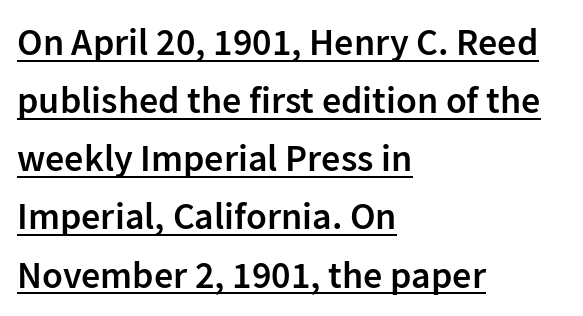
Q: Is the text bold? A: Semi-bold.
Q: Is the text italic (slanted)? A: No, it is upright.
Q: Is the typeface a serif or a sans-serif typeface? A: Sans-serif.
Q: Is the text underlined? A: Yes.
Q: How is the paragraph aligned? A: Left-aligned.
Q: Is the spacing between letters normal or unusually wide? A: Normal.
Q: Is the spacing between lines tight, normal or loose? A: Normal.
Q: Width (condensed, normal, or wide)? A: Normal.
Q: Stroke contrast? A: Low.
Q: x-height? A: Medium.
Q: Monospaced? A: No.
